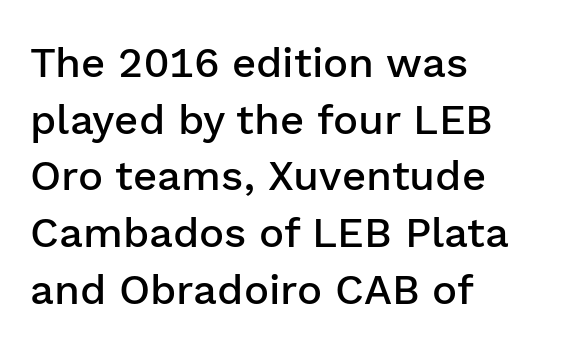
Font category for this specimen: sans-serif. Is the block centered? No — it sits flush against the left margin. Rendered with straight, roman letterforms. Each glyph is drawn with semibold strokes, heavier than normal yet not fully bold.
